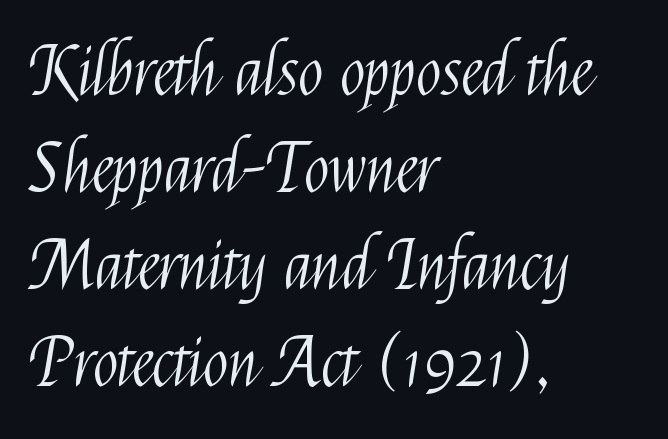
The baseline area is clear. A student would call this left alignment; a typographer would say flush left, rag right. The rendering uses a moderate line-height, typical for paragraphs. The face looks like a standard text weight, possibly lighter.
